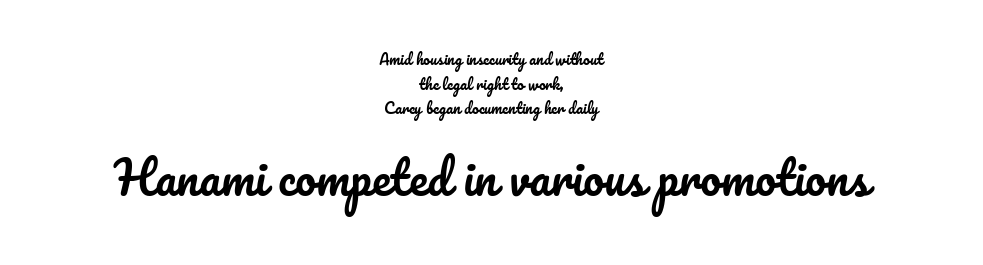
Q: Is the text italic (slanted)? A: Yes.
Q: Is the text underlined? A: No.
Q: How is the paragraph aligned? A: Centered.
Q: Is the spacing between letters normal or unusually wide? A: Normal.
Q: Is the spacing between lines tight, normal or loose? A: Normal.
Q: Which block of text is set in a larger size, the first (top) or the second (bottom)? A: The second (bottom) one.
Q: Width (condensed, normal, or wide)? A: Normal.
Q: Stroke contrast? A: Low.
Q: x-height? A: Small.
Q: Monospaced? A: No.
